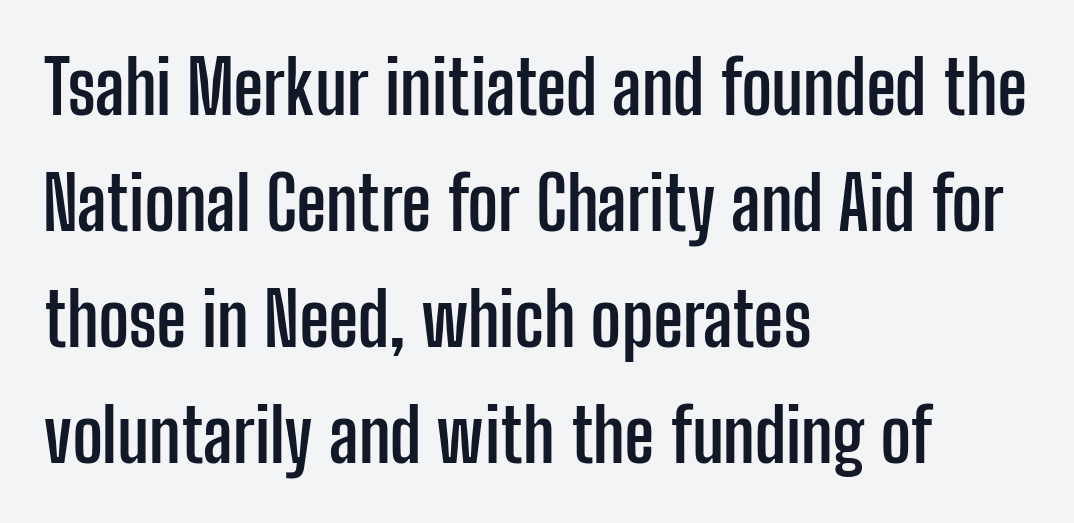
The image shows 73 px semibold, condensed sans-serif type, upright; set left-aligned, normal line spacing (1.59x), normal letter spacing, not underlined; low stroke contrast and a medium x-height.
